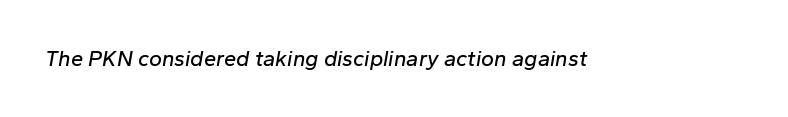
Q: Is the text italic (slanted)? A: Yes, it leans right by about 10 degrees.
Q: Is the text underlined? A: No.
Q: Is the spacing between letters normal or unusually wide? A: Normal.
